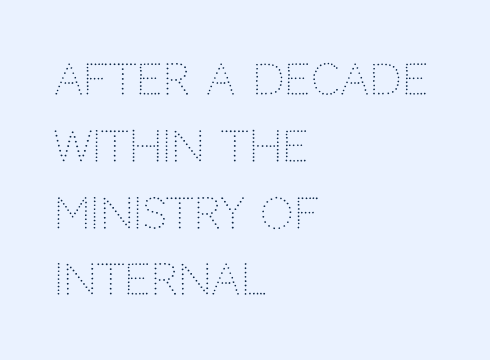
Q: Is the text bold? A: No.
Q: Is the text italic (slanted)? A: No, it is upright.
Q: Is the typeface a serif or a sans-serif typeface? A: Sans-serif.
Q: Is the text underlined? A: No.
Q: How is the paragraph aligned? A: Left-aligned.
Q: Is the spacing between letters normal or unusually wide? A: Normal.
Q: Is the spacing between lines tight, normal or loose? A: Normal.
Q: Width (condensed, normal, or wide)? A: Normal.
Q: Stroke contrast? A: Low.
Q: x-height? A: Large.
Q: Monospaced? A: No.
